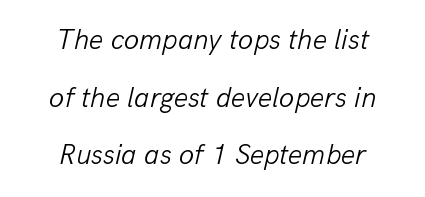
Q: Is the text bold? A: No.
Q: Is the text italic (slanted)? A: Yes, it leans right by about 13 degrees.
Q: Is the text underlined? A: No.
Q: How is the paragraph aligned? A: Centered.
Q: Is the spacing between letters normal or unusually wide? A: Normal.
Q: Is the spacing between lines tight, normal or loose? A: Loose.
Q: Width (condensed, normal, or wide)? A: Normal.
Q: Stroke contrast? A: Low.
Q: x-height? A: Medium.
Q: Monospaced? A: No.
